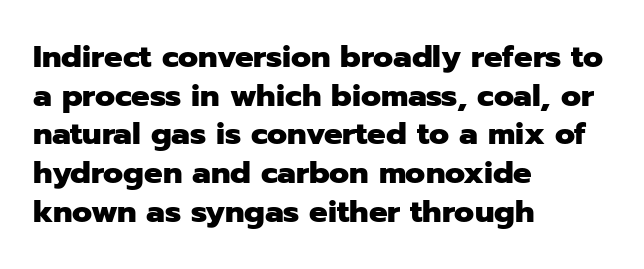
Q: Is the text bold? A: Yes.
Q: Is the text italic (slanted)? A: No, it is upright.
Q: Is the typeface a serif or a sans-serif typeface? A: Sans-serif.
Q: Is the text underlined? A: No.
Q: How is the paragraph aligned? A: Left-aligned.
Q: Is the spacing between letters normal or unusually wide? A: Normal.
Q: Is the spacing between lines tight, normal or loose? A: Normal.
Q: Width (condensed, normal, or wide)? A: Normal.
Q: Stroke contrast? A: Low.
Q: x-height? A: Medium.
Q: Monospaced? A: No.
